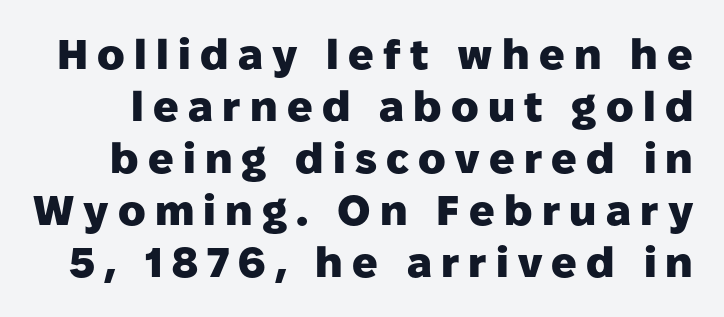
The image shows 42 px heavy sans-serif type, upright; set line spacing 1.24x, unusually wide letter spacing (+0.22 em), not underlined; low stroke contrast and a medium x-height.
